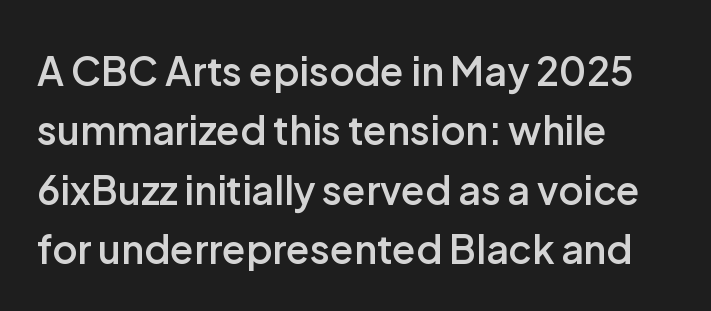
Q: Is the text bold? A: Semi-bold.
Q: Is the text italic (slanted)? A: No, it is upright.
Q: Is the typeface a serif or a sans-serif typeface? A: Sans-serif.
Q: Is the text underlined? A: No.
Q: How is the paragraph aligned? A: Left-aligned.
Q: Is the spacing between letters normal or unusually wide? A: Normal.
Q: Is the spacing between lines tight, normal or loose? A: Normal.
Q: Width (condensed, normal, or wide)? A: Normal.
Q: Stroke contrast? A: Low.
Q: x-height? A: Medium.
Q: Monospaced? A: No.
